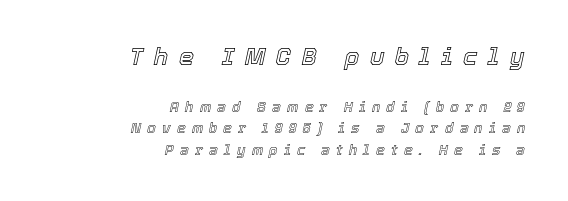
Q: Is the text italic (slanted)? A: Yes, it leans right by about 12 degrees.
Q: Is the text underlined? A: No.
Q: How is the paragraph aligned? A: Right-aligned.
Q: Is the spacing between letters normal or unusually wide? A: Unusually wide.
Q: Is the spacing between lines tight, normal or loose? A: Normal.
Q: Which block of text is set in a larger size, the first (top) or the second (bottom)? A: The first (top) one.
